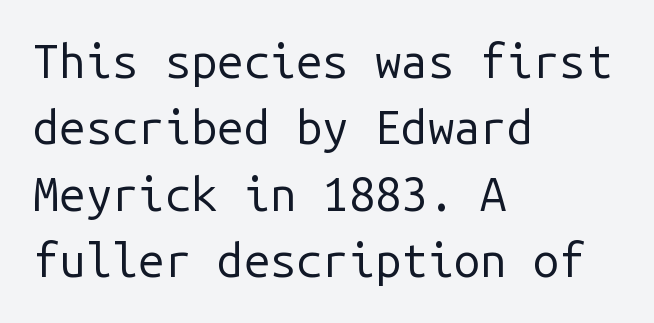
Q: Is the text bold? A: No.
Q: Is the text italic (slanted)? A: No, it is upright.
Q: Is the typeface a serif or a sans-serif typeface? A: Sans-serif.
Q: Is the text underlined? A: No.
Q: How is the paragraph aligned? A: Left-aligned.
Q: Is the spacing between letters normal or unusually wide? A: Normal.
Q: Is the spacing between lines tight, normal or loose? A: Normal.
Q: Width (condensed, normal, or wide)? A: Normal.
Q: Stroke contrast? A: Low.
Q: x-height? A: Medium.
Q: Monospaced? A: Yes.
